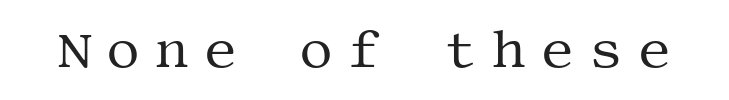
{"serif": "yes", "italic": "no", "bold": "no", "weight": "regular", "width": "normal", "stroke_contrast": "medium", "x_height": "large", "underline": "no", "letter_spacing": "wide", "letter_spacing_em": 0.27, "glyph_px": 53}
